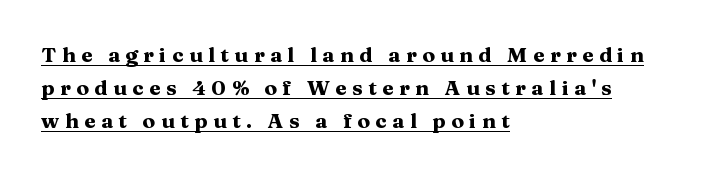
Q: Is the text bold? A: Yes.
Q: Is the text italic (slanted)? A: No, it is upright.
Q: Is the text underlined? A: Yes.
Q: How is the paragraph aligned? A: Left-aligned.
Q: Is the spacing between letters normal or unusually wide? A: Unusually wide.
Q: Is the spacing between lines tight, normal or loose? A: Normal.
